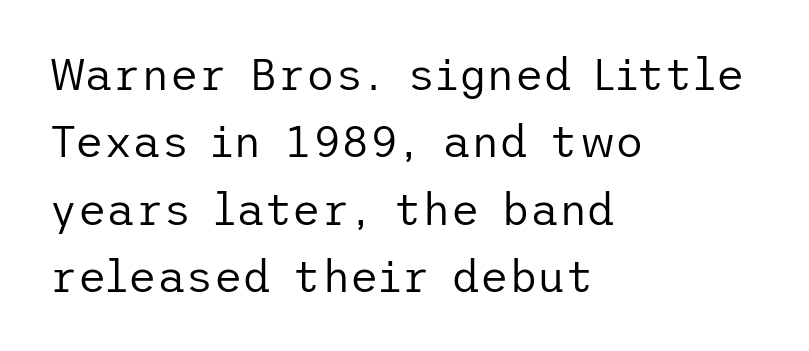
Q: Is the text bold? A: No.
Q: Is the text italic (slanted)? A: No, it is upright.
Q: Is the typeface a serif or a sans-serif typeface? A: Sans-serif.
Q: Is the text underlined? A: No.
Q: How is the paragraph aligned? A: Left-aligned.
Q: Is the spacing between letters normal or unusually wide? A: Normal.
Q: Is the spacing between lines tight, normal or loose? A: Normal.
Q: Width (condensed, normal, or wide)? A: Normal.
Q: Stroke contrast? A: Low.
Q: x-height? A: Medium.
